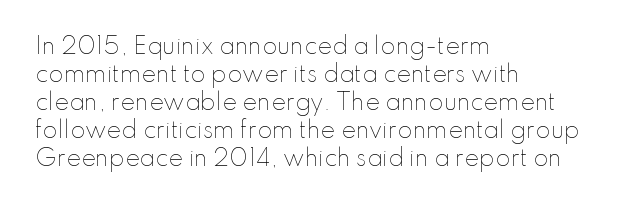
Q: Is the text bold? A: No.
Q: Is the text italic (slanted)? A: No, it is upright.
Q: Is the text underlined? A: No.
Q: How is the paragraph aligned? A: Left-aligned.
Q: Is the spacing between letters normal or unusually wide? A: Normal.
Q: Is the spacing between lines tight, normal or loose? A: Normal.
